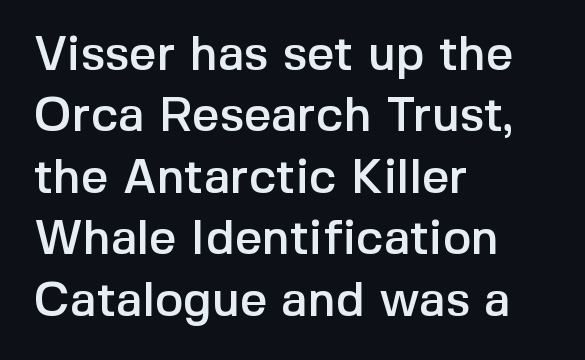
This rendering uses left alignment, leaving the right contour irregular. I'd call this a sans setting — the letters go barefoot. Vertically, the passage feels balanced, rows spaced as you'd expect. The letters sit at their default tracking, neither squeezed nor spread.
